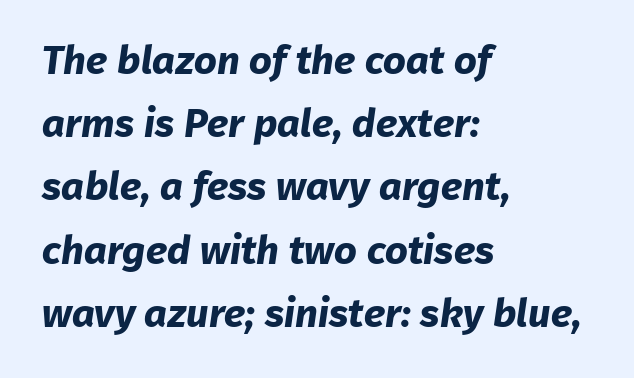
The strokes are fattened all the way to bold. Only glyphs here, with clear space below each row. The ragged edge is on the right, which tells us the setting is flush left. A typesetter would call this leading conventional body-copy spacing. Here the designer chose a conventional face with non-uniform glyph widths.
